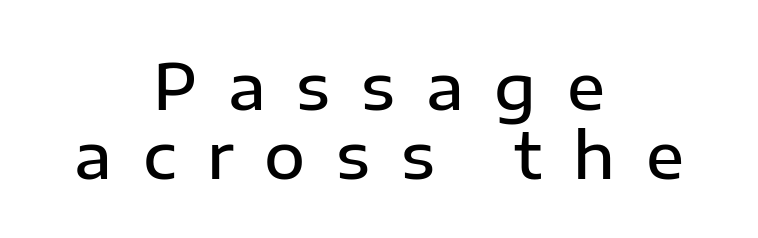
Each line is balanced around a shared central axis. The line texture is sparse and dotted thanks to wide tracking. A typesetter would mark this as roman, not italic. The strip under each line holds only bare page. This sample trades vertical openness for compactness between lines. Every letter is mildly thick-stroked: semibold rather than bold.
